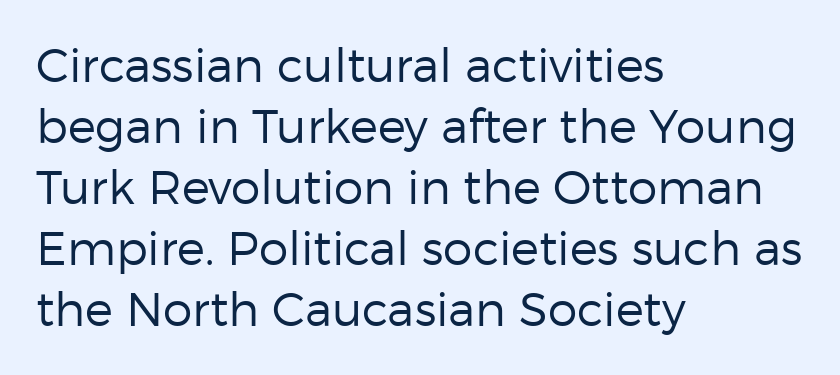
Every row of glyphs begins at an identical x-position on the left. The passage shown is typeset with a sans-serif family. Do the letters lean? They stand straight. Rows of type keep a routine distance in the vertical direction. Glance below the letters and you will spot only blank space. Compared with a typical body face, this is equally light or lighter still.
